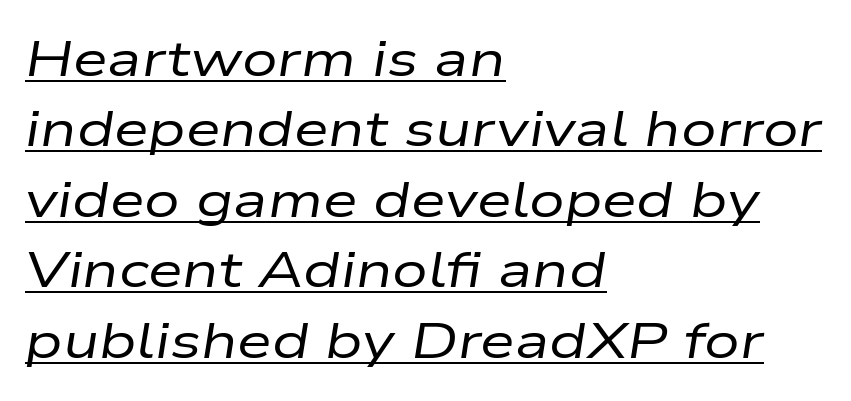
{"italic": "yes", "lean": "right", "slant_degrees": 9, "bold": "no", "weight": "regular", "width": "wide", "stroke_contrast": "low", "x_height": "medium", "monospaced": "no", "underline": "yes", "align": "left", "line_spacing": "normal", "line_spacing_ratio": 1.41, "letter_spacing": "normal", "letter_spacing_em": 0.0, "glyph_px": 50}
